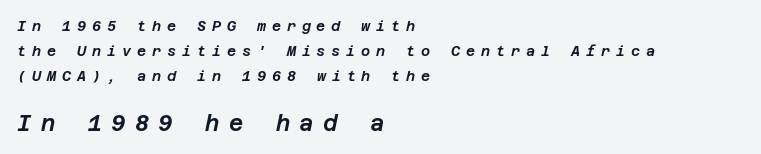
{"italic": "yes", "lean": "right", "slant_degrees": 12, "underline": "no", "align": "left", "line_spacing_ratio": 1.79, "letter_spacing": "wide", "letter_spacing_em": 0.42, "larger_block": "second", "size_ratio": 1.57, "glyph_px": 22}
